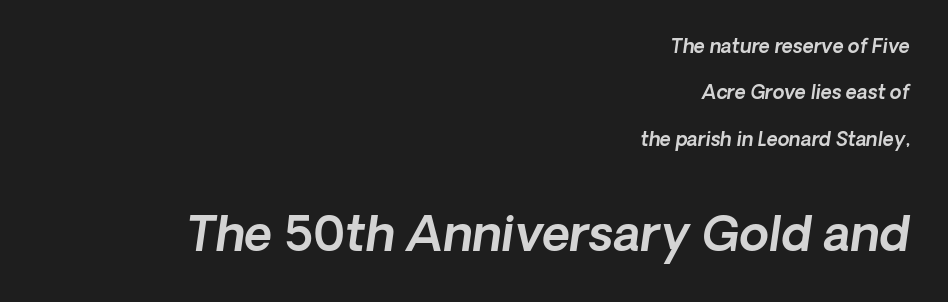
Type style note: lacks serifs. Check under the words: just untouched page. The type is set solid horizontally, with unmodified tracking. Layout note: lines flush right. Reading top to bottom, the characters get bigger at the block break.
